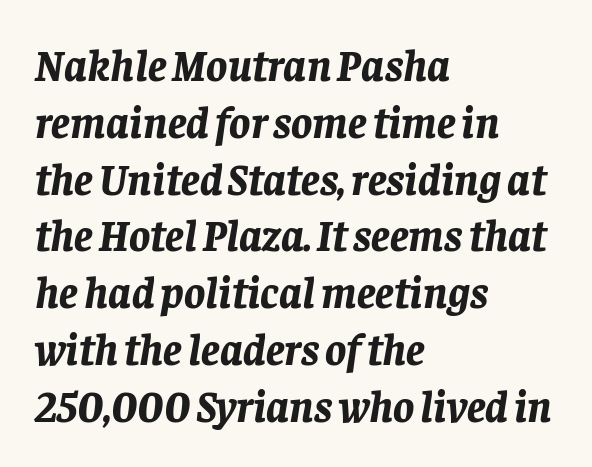
The image shows 44 px bold type, italic (leaning right); set left-aligned, normal line spacing (1.29x), normal letter spacing, not underlined; low stroke contrast and a large x-height.
